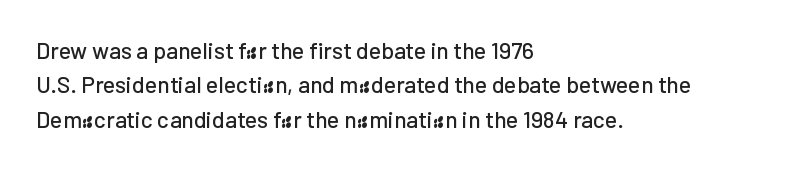
{"italic": "no", "underline": "no", "align": "left", "line_spacing": "normal", "line_spacing_ratio": 1.49, "letter_spacing": "normal", "letter_spacing_em": 0.0, "glyph_px": 23}
